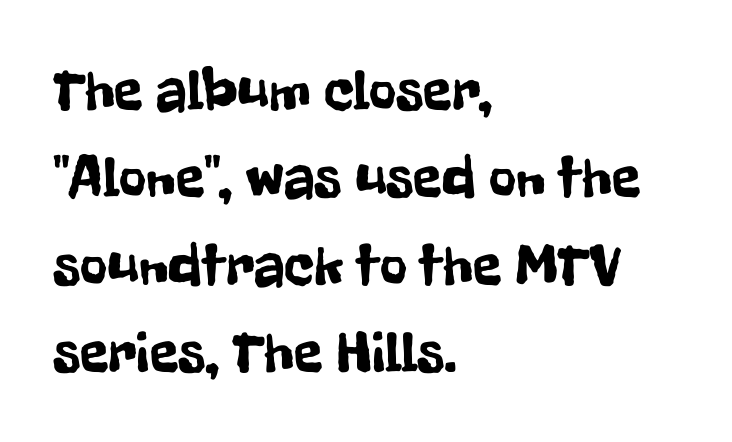
{"serif": "no", "italic": "no", "width": "condensed", "stroke_contrast": "low", "x_height": "medium", "monospaced": "no", "underline": "no", "align": "left", "line_spacing": "normal", "line_spacing_ratio": 1.48, "letter_spacing": "normal", "letter_spacing_em": 0.0, "glyph_px": 59}
